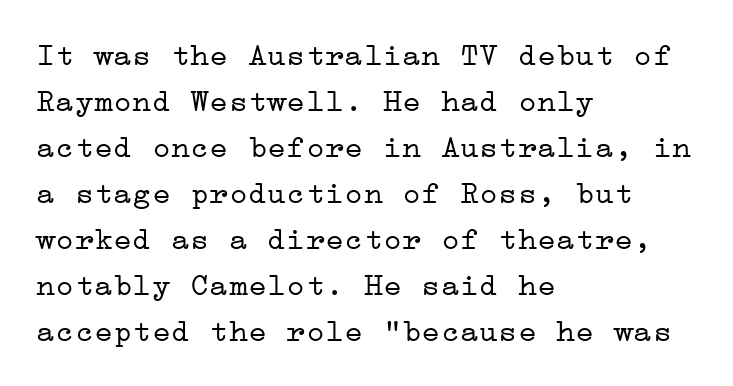
Check under the words: just untouched page. Italic? Not at all — the glyphs are vertical. The font is comparable to plain body text, perhaps lighter. Does the copy run flush right? No — it runs flush left.
